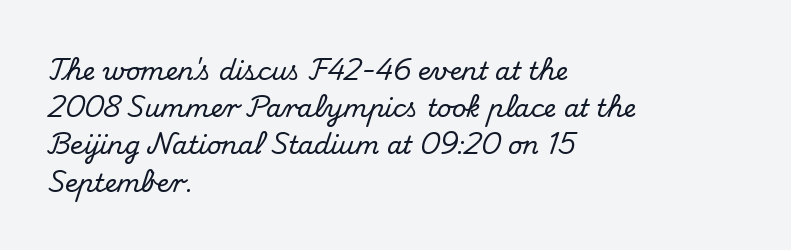
Compared with typical paragraphs, the rows here are spaced about the same. No word sits above an underline. Left-aligned paragraph, ragged on the right. This sample uses plain, unmodified letter spacing.
